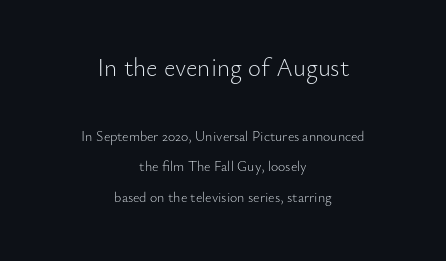
The image shows 25 px text type, upright; set centered, loose line spacing (2.19x), normal letter spacing, not underlined; the first (top) block is 1.79x larger.
